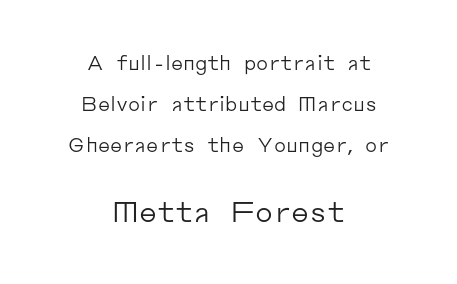
Stroke thickness stays within the range of a standard reading face or lighter. The letters sit at their default tracking, neither squeezed nor spread. Regarding serifs, this sample does without them. Italic: no, the glyphs are upright roman. Note the varied advance widths — an 'i' is clearly narrower than an 'm'.
